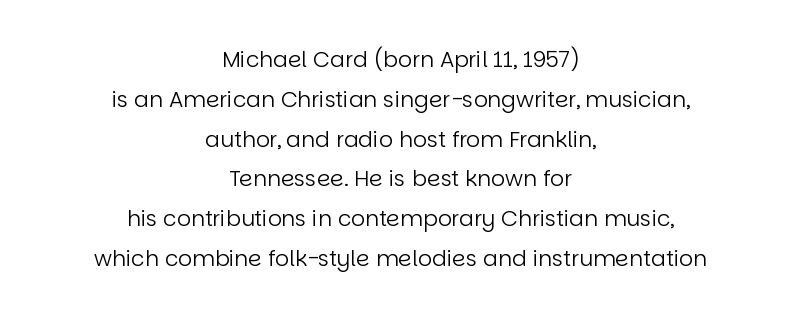
{"italic": "no", "bold": "no", "underline": "no", "align": "center", "line_spacing_ratio": 1.81, "letter_spacing": "normal", "letter_spacing_em": 0.0, "glyph_px": 22}
